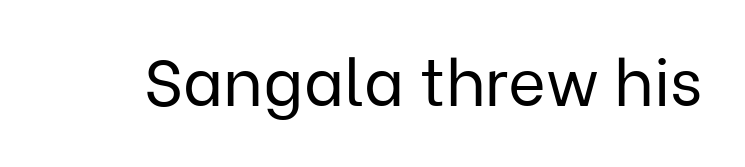
{"serif": "no", "italic": "no", "bold": "no", "weight": "regular", "width": "normal", "stroke_contrast": "low", "x_height": "medium", "monospaced": "no", "underline": "no", "letter_spacing": "normal", "letter_spacing_em": 0.0, "glyph_px": 65}
